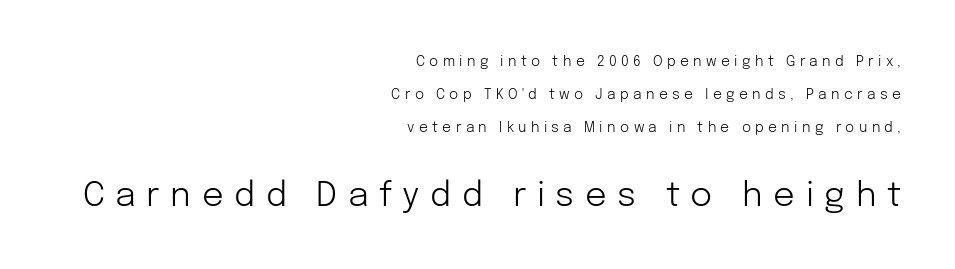
{"serif": "no", "italic": "no", "bold": "no", "weight": "light", "width": "normal", "stroke_contrast": "low", "x_height": "medium", "monospaced": "no", "underline": "no", "align": "right", "line_spacing": "loose", "line_spacing_ratio": 2.34, "letter_spacing": "wide", "letter_spacing_em": 0.31, "larger_block": "second", "size_ratio": 2.43, "glyph_px": 34}
